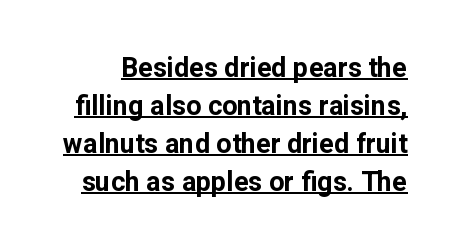
Q: Is the text bold? A: Yes.
Q: Is the text italic (slanted)? A: No, it is upright.
Q: Is the text underlined? A: Yes.
Q: Is the spacing between letters normal or unusually wide? A: Normal.
Q: Is the spacing between lines tight, normal or loose? A: Normal.
